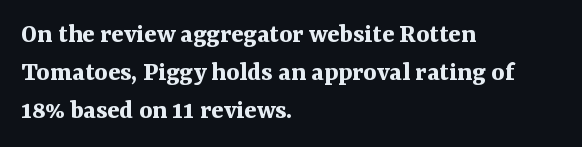
The image shows 28 px bold serif type, upright; set left-aligned, normal line spacing (1.35x), normal letter spacing, not underlined; medium stroke contrast and a medium x-height.
